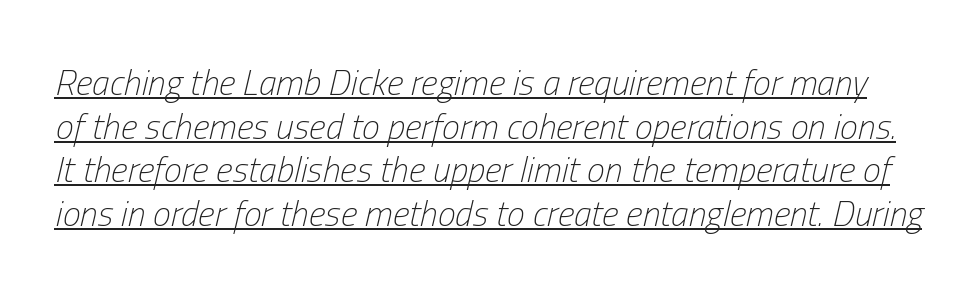
Designer's note — italics engaged. This is not heavy type; no bold has been used. Like a heading marked for emphasis, these lines bear an underscore. Note the varied advance widths — an 'i' is clearly narrower than an 'm'.
